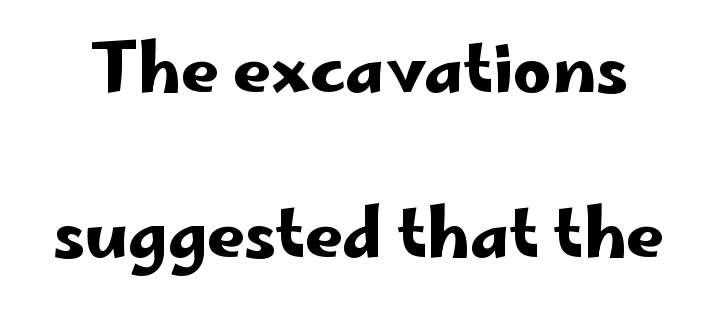
Q: Is the text italic (slanted)? A: No, it is upright.
Q: Is the typeface a serif or a sans-serif typeface? A: Sans-serif.
Q: Is the text underlined? A: No.
Q: Is the spacing between letters normal or unusually wide? A: Normal.
Q: Is the spacing between lines tight, normal or loose? A: Loose.
Q: Width (condensed, normal, or wide)? A: Wide.
Q: Stroke contrast? A: Low.
Q: x-height? A: Small.
Q: Monospaced? A: No.
